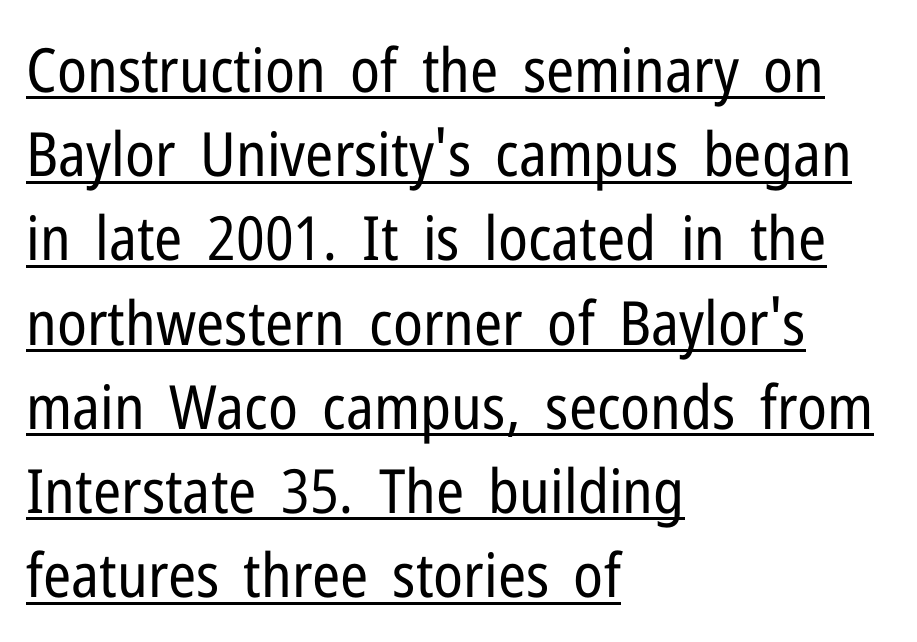
Q: Is the text bold? A: No.
Q: Is the text italic (slanted)? A: No, it is upright.
Q: Is the typeface a serif or a sans-serif typeface? A: Sans-serif.
Q: Is the text underlined? A: Yes.
Q: How is the paragraph aligned? A: Left-aligned.
Q: Is the spacing between letters normal or unusually wide? A: Normal.
Q: Is the spacing between lines tight, normal or loose? A: Normal.
Q: Width (condensed, normal, or wide)? A: Condensed.
Q: Stroke contrast? A: Low.
Q: x-height? A: Medium.
Q: Monospaced? A: No.
